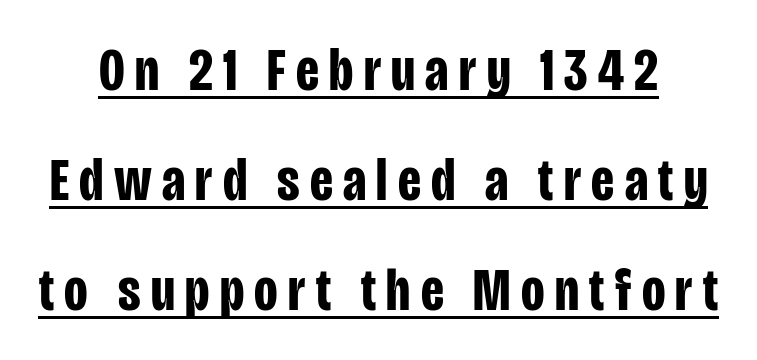
The image shows 61 px bold, condensed sans-serif type, upright; set line spacing 1.8x, underlined; low stroke contrast and a large x-height.
